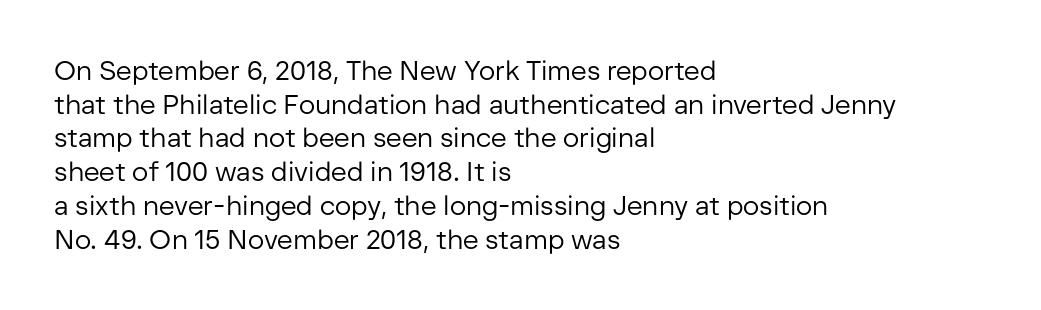
Q: Is the text bold? A: No.
Q: Is the text italic (slanted)? A: No, it is upright.
Q: Is the text underlined? A: No.
Q: How is the paragraph aligned? A: Left-aligned.
Q: Is the spacing between letters normal or unusually wide? A: Normal.
Q: Is the spacing between lines tight, normal or loose? A: Normal.
